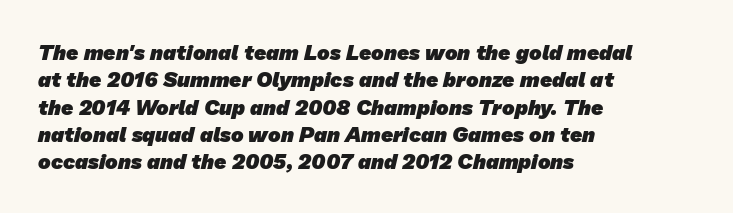
{"bold": "yes", "underline": "no", "align": "left", "line_spacing": "normal", "line_spacing_ratio": 1.3, "letter_spacing": "normal", "letter_spacing_em": 0.0, "glyph_px": 21}
